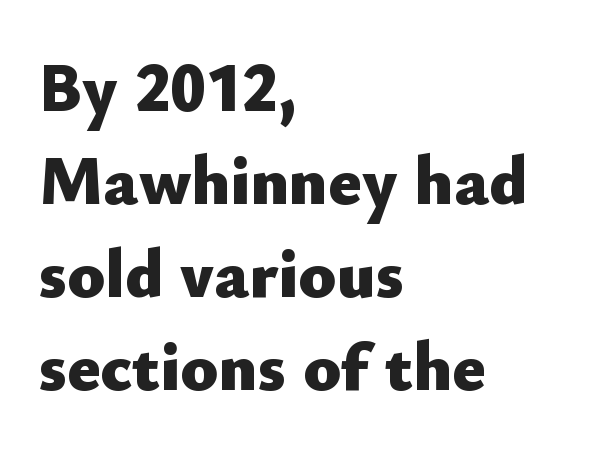
Q: Is the text bold? A: Yes.
Q: Is the text italic (slanted)? A: No, it is upright.
Q: Is the typeface a serif or a sans-serif typeface? A: Sans-serif.
Q: Is the text underlined? A: No.
Q: How is the paragraph aligned? A: Left-aligned.
Q: Is the spacing between letters normal or unusually wide? A: Normal.
Q: Is the spacing between lines tight, normal or loose? A: Normal.
Q: Width (condensed, normal, or wide)? A: Normal.
Q: Stroke contrast? A: Low.
Q: x-height? A: Small.
Q: Monospaced? A: No.
